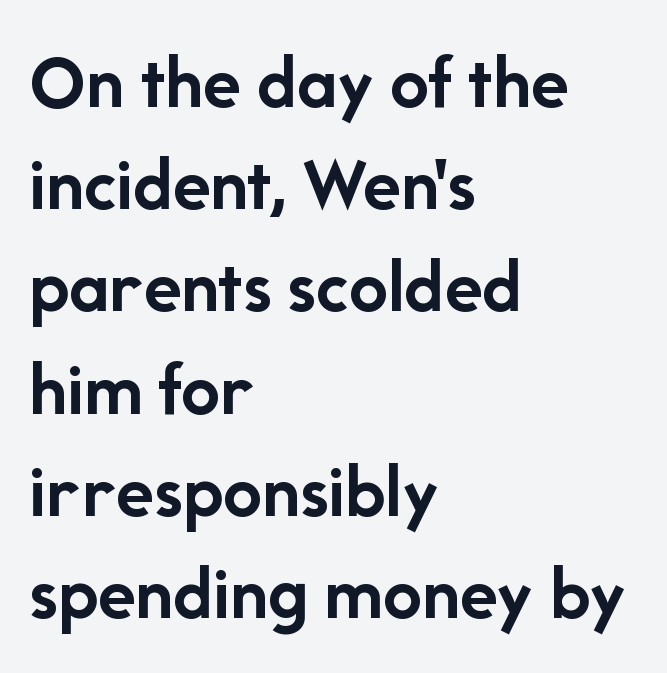
These lines carry a lot of weight — the face is fully bold. This is sans-serif lettering, the kind often seen on screens and signage. This sample uses an upright cut, with every glyph sitting square on the baseline. Caption: standard tracking, unaltered. Horizontal alignment here is leftward, the default for most running prose. Character widths vary here, with narrow letters taking less room than wide ones.
